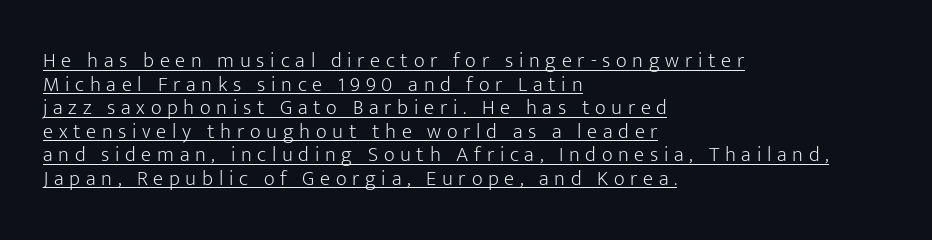
The image shows 21 px text type, upright; set left-aligned, tight line spacing (1.12x), unusually wide letter spacing (+0.27 em), underlined.
